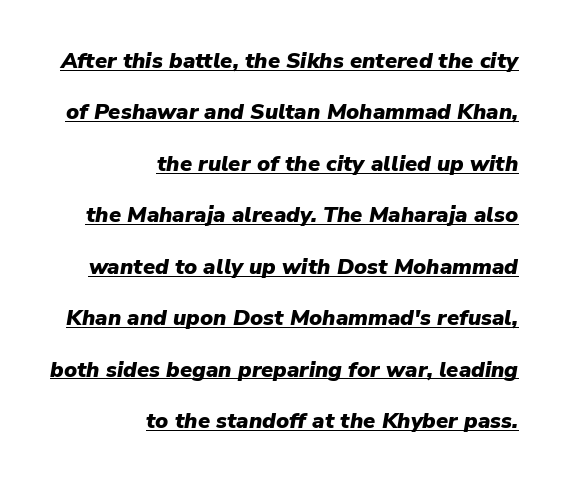
Q: Is the text bold? A: Yes.
Q: Is the text italic (slanted)? A: Yes, it leans right by about 9 degrees.
Q: Is the text underlined? A: Yes.
Q: How is the paragraph aligned? A: Right-aligned.
Q: Is the spacing between letters normal or unusually wide? A: Normal.
Q: Is the spacing between lines tight, normal or loose? A: Loose.
